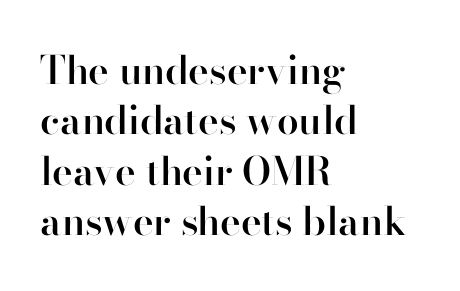
Q: Is the text bold? A: Semi-bold.
Q: Is the text italic (slanted)? A: No, it is upright.
Q: Is the typeface a serif or a sans-serif typeface? A: Sans-serif.
Q: Is the text underlined? A: No.
Q: How is the paragraph aligned? A: Left-aligned.
Q: Is the spacing between letters normal or unusually wide? A: Normal.
Q: Is the spacing between lines tight, normal or loose? A: Normal.
Q: Width (condensed, normal, or wide)? A: Normal.
Q: Stroke contrast? A: High.
Q: x-height? A: Small.
Q: Monospaced? A: No.
